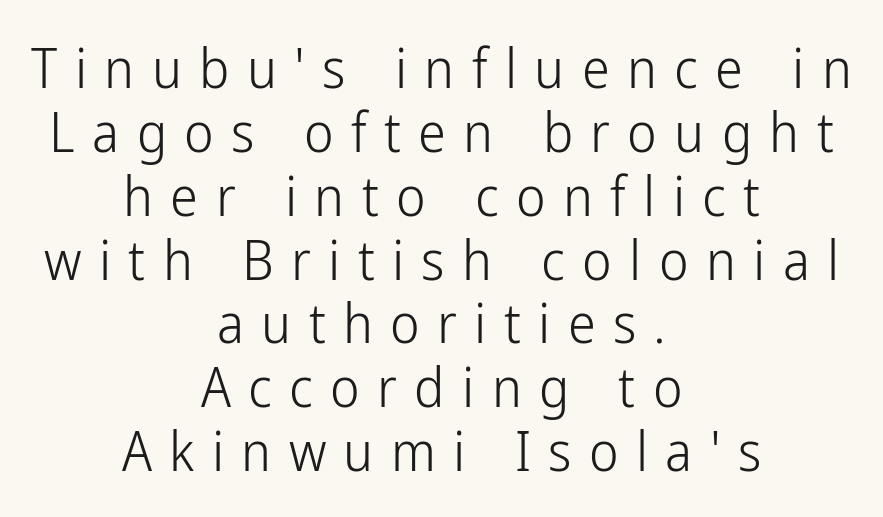
Q: Is the text bold? A: No.
Q: Is the text italic (slanted)? A: No, it is upright.
Q: Is the typeface a serif or a sans-serif typeface? A: Sans-serif.
Q: Is the text underlined? A: No.
Q: How is the paragraph aligned? A: Centered.
Q: Is the spacing between letters normal or unusually wide? A: Unusually wide.
Q: Is the spacing between lines tight, normal or loose? A: Tight.
Q: Width (condensed, normal, or wide)? A: Condensed.
Q: Stroke contrast? A: Low.
Q: x-height? A: Medium.
Q: Monospaced? A: No.
